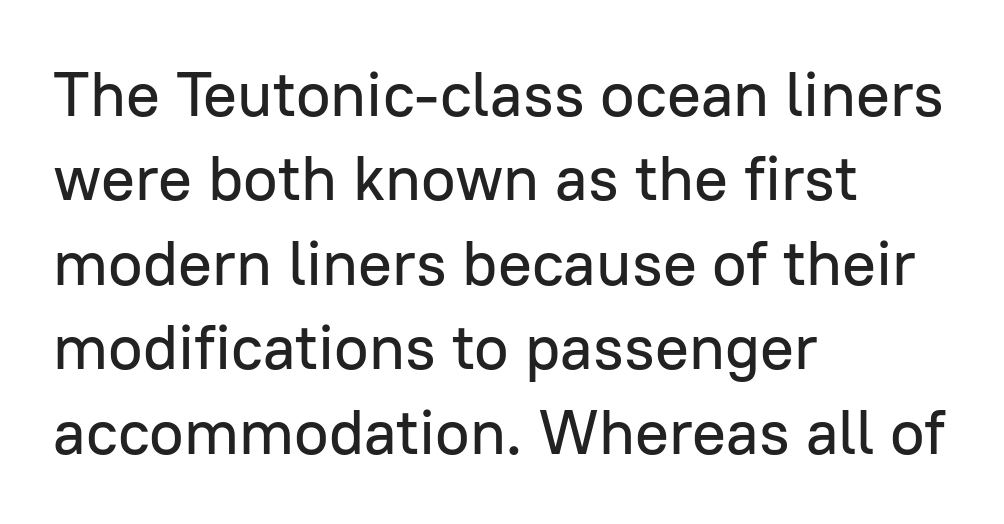
The image shows 63 px sans-serif type, upright; set left-aligned, normal line spacing (1.34x), normal letter spacing, not underlined; low stroke contrast and a medium x-height.
